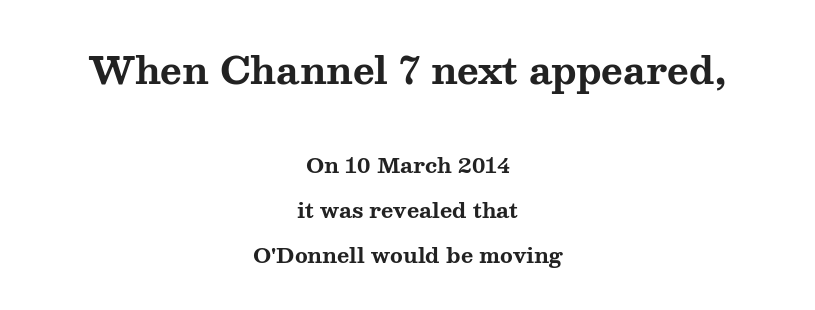
Q: Is the text bold? A: Yes.
Q: Is the text italic (slanted)? A: No, it is upright.
Q: Is the typeface a serif or a sans-serif typeface? A: Serif.
Q: Is the text underlined? A: No.
Q: How is the paragraph aligned? A: Centered.
Q: Is the spacing between letters normal or unusually wide? A: Normal.
Q: Is the spacing between lines tight, normal or loose? A: Loose.
Q: Which block of text is set in a larger size, the first (top) or the second (bottom)? A: The first (top) one.
Q: Width (condensed, normal, or wide)? A: Wide.
Q: Stroke contrast? A: Medium.
Q: x-height? A: Medium.
Q: Monospaced? A: No.
